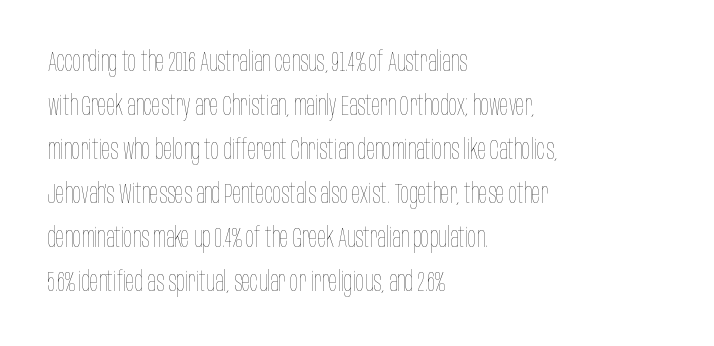
The image shows 28 px thin, condensed type, upright; set left-aligned, normal line spacing (1.57x), normal letter spacing, not underlined; low stroke contrast and a large x-height.
